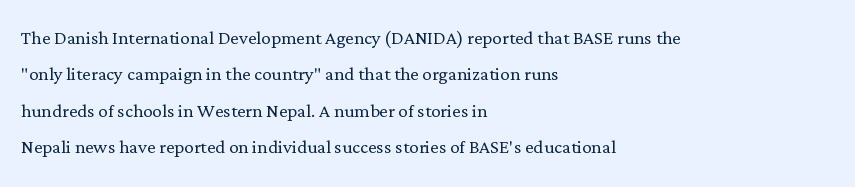
The foot of each line stays bare and open. These lines stack with their left ends in a neat column. Italic: no, the glyphs are upright roman. These lines sit exactly where default settings would place them.
